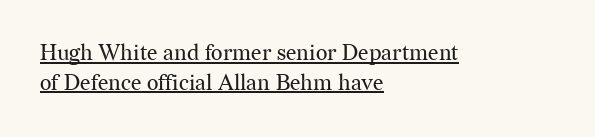
{"italic": "no", "bold": "no", "underline": "yes", "align": "left", "line_spacing": "normal", "line_spacing_ratio": 1.35, "letter_spacing": "normal", "letter_spacing_em": 0.0, "glyph_px": 22}
